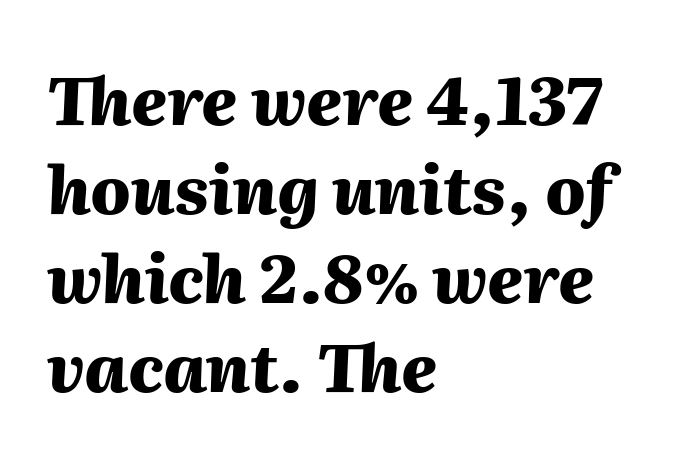
Q: Is the text bold? A: Yes.
Q: Is the text italic (slanted)? A: Yes, it leans right by about 2 degrees.
Q: Is the text underlined? A: No.
Q: How is the paragraph aligned? A: Left-aligned.
Q: Is the spacing between letters normal or unusually wide? A: Normal.
Q: Is the spacing between lines tight, normal or loose? A: Normal.
Q: Width (condensed, normal, or wide)? A: Normal.
Q: Stroke contrast? A: Medium.
Q: x-height? A: Medium.
Q: Monospaced? A: No.
